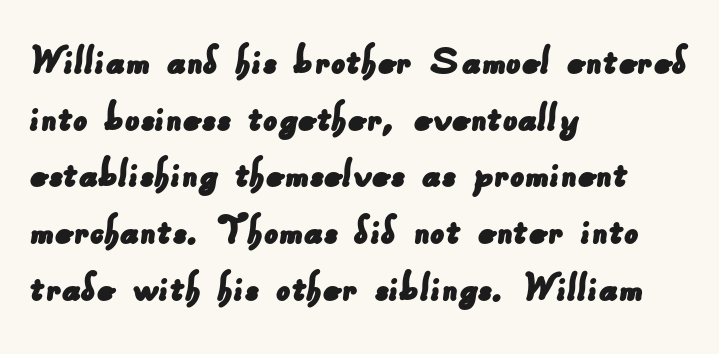
Notice how descenders clear the ascenders below comfortably — that's standard leading. I'd call this a sans setting — the letters go barefoot. Is this a fixed-width face? No — the glyphs have proportional, varying widths. A bare baseline throughout the passage. Alignment: flush left. The horizontal fit of the characters is conventional and even.
